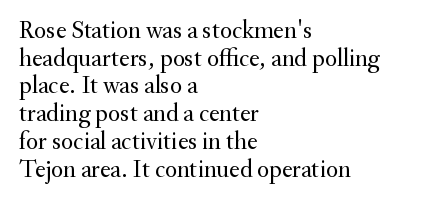
{"italic": "no", "bold": "no", "underline": "no", "align": "left", "line_spacing": "tight", "line_spacing_ratio": 1.11, "letter_spacing": "normal", "letter_spacing_em": 0.0, "glyph_px": 25}
